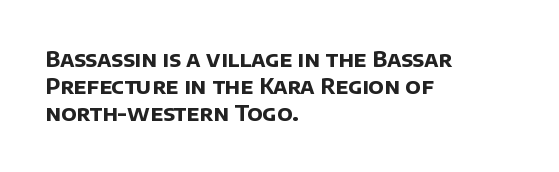
{"bold": "yes", "underline": "no", "align": "left", "line_spacing": "normal", "line_spacing_ratio": 1.29, "letter_spacing": "normal", "letter_spacing_em": 0.0, "glyph_px": 21}
